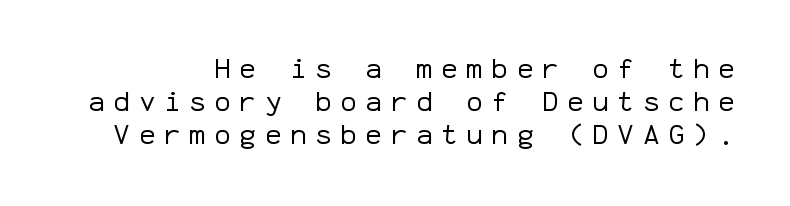
Check under the words: just untouched page. Look at the bottom of the vertical strokes: they stop flat, with no serifs. Tall strokes in this sample are plumb rather than angled. Line endings align vertically; line beginnings do not. Is the type heavy? It reads as light-to-regular instead.
